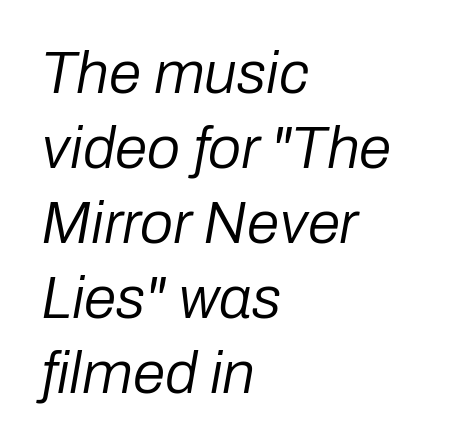
The rendering applies a slant to the glyphs. The face used here is rendered with its standard letterfit. Vertical spacing — default. Notice how the passage keeps a crisp vertical edge on the left only.
